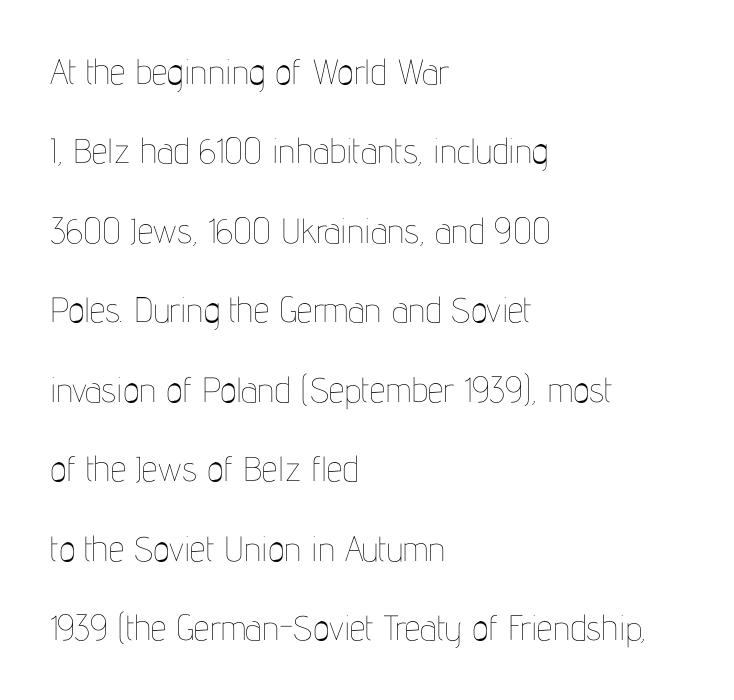
Is there much room between lines? Yes — plenty of vertical air separates them. The lines in this sample share a left origin and differ only in where they stop. The rendering keeps characters at their native spacing. The font sits on the lighter half of the weight spectrum, regular included.
